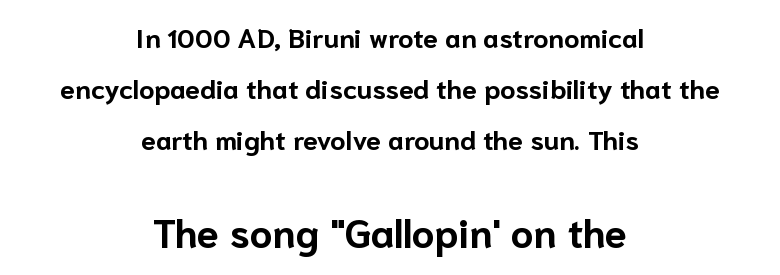
The image shows 40 px bold sans-serif type, upright; set centered, line spacing 1.89x, normal letter spacing, not underlined; the second (bottom) block is 1.48x larger; low stroke contrast and a medium x-height.
